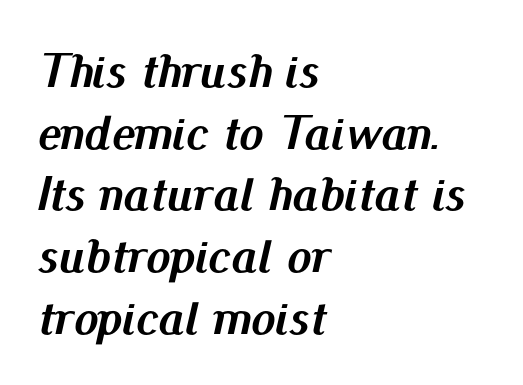
Q: Is the text bold? A: Yes.
Q: Is the text italic (slanted)? A: Yes, it leans right by about 13 degrees.
Q: Is the text underlined? A: No.
Q: How is the paragraph aligned? A: Left-aligned.
Q: Is the spacing between letters normal or unusually wide? A: Normal.
Q: Is the spacing between lines tight, normal or loose? A: Normal.
Q: Width (condensed, normal, or wide)? A: Normal.
Q: Stroke contrast? A: Medium.
Q: x-height? A: Small.
Q: Monospaced? A: No.
